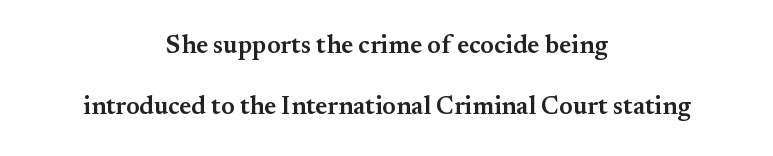
The image shows 25 px text type, upright; set centered, loose line spacing (2.46x), normal letter spacing, not underlined.
